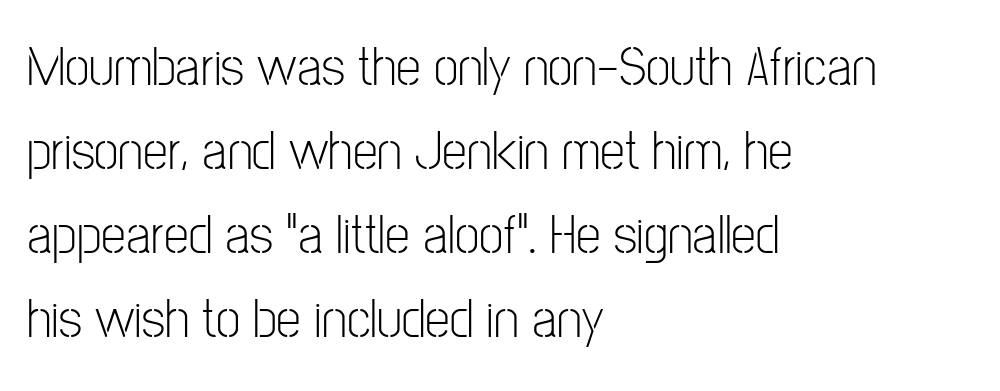
{"serif": "no", "italic": "no", "bold": "no", "weight": "light", "width": "condensed", "stroke_contrast": "low", "x_height": "medium", "monospaced": "no", "underline": "no", "align": "left", "line_spacing": "normal", "line_spacing_ratio": 1.5, "letter_spacing": "normal", "letter_spacing_em": 0.0, "glyph_px": 56}
